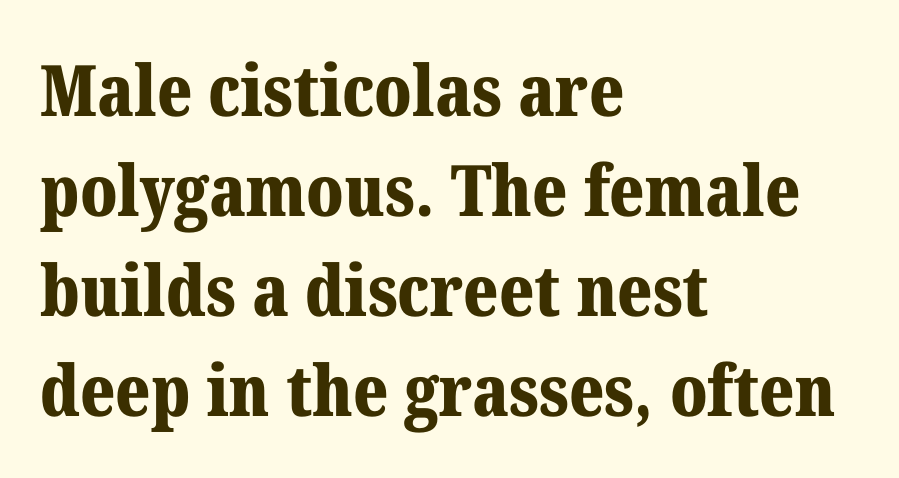
{"serif": "yes", "italic": "no", "bold": "yes", "weight": "bold", "width": "normal", "stroke_contrast": "medium", "x_height": "medium", "monospaced": "no", "underline": "no", "align": "left", "line_spacing": "normal", "line_spacing_ratio": 1.41, "letter_spacing": "normal", "letter_spacing_em": 0.0, "glyph_px": 71}
